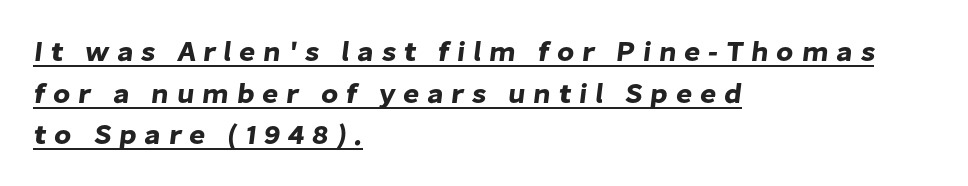
{"serif": "no", "width": "normal", "stroke_contrast": "low", "x_height": "medium", "monospaced": "no", "underline": "yes", "align": "left", "line_spacing": "normal", "line_spacing_ratio": 1.49, "letter_spacing": "wide", "letter_spacing_em": 0.27, "glyph_px": 28}
